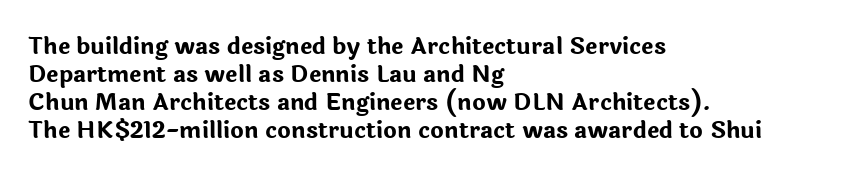
Look at the stroke-to-counter ratio: heavy, a bold. Ordinary non-slanted type is in use. The baseline area is clear. The setting favours the left margin, as ordinary paragraphs usually do. Look at the tracking — it's just the regular setting, nothing added.
